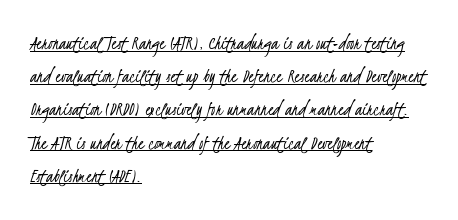
Regular leading. A quiet, ordinary-to-light weight characterises the typeface. Like a heading marked for emphasis, these lines bear an underscore. Left-aligned paragraph, ragged on the right. Nobody touched the tracking dial on this one.
